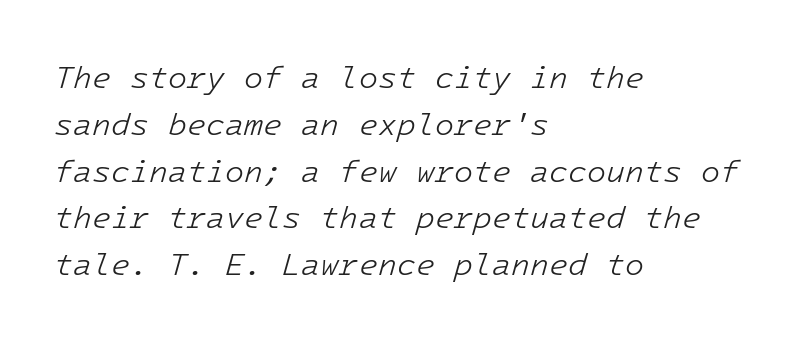
The image shows 31 px light type, italic (leaning right); set left-aligned, normal line spacing (1.51x), normal letter spacing, not underlined; low stroke contrast and a medium x-height.
